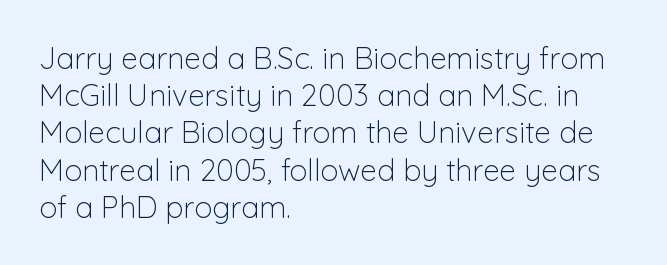
{"serif": "no", "italic": "no", "bold": "no", "weight": "light", "width": "normal", "stroke_contrast": "low", "x_height": "medium", "monospaced": "no", "underline": "no", "align": "left", "line_spacing_ratio": 1.24, "letter_spacing": "normal", "letter_spacing_em": 0.0, "glyph_px": 30}
